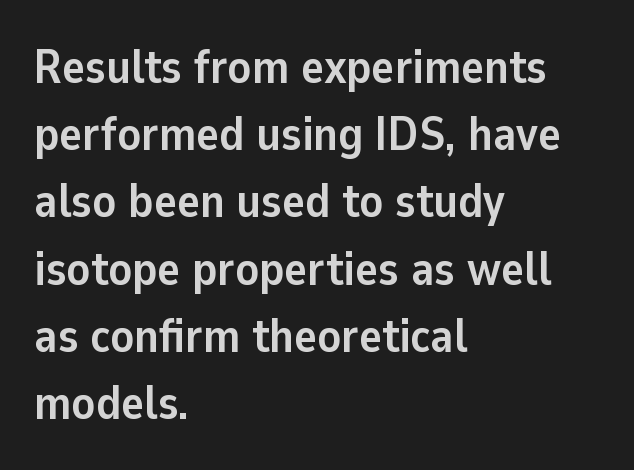
{"serif": "no", "italic": "no", "bold": "yes", "weight": "semibold", "width": "normal", "stroke_contrast": "low", "x_height": "medium", "monospaced": "no", "underline": "no", "align": "left", "line_spacing": "normal", "line_spacing_ratio": 1.4, "letter_spacing": "normal", "letter_spacing_em": 0.0, "glyph_px": 48}
